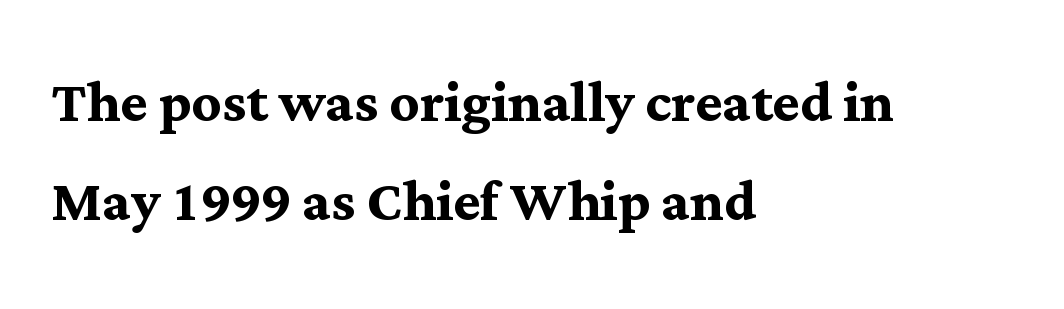
Q: Is the text bold? A: Yes.
Q: Is the text italic (slanted)? A: No, it is upright.
Q: Is the typeface a serif or a sans-serif typeface? A: Serif.
Q: Is the text underlined? A: No.
Q: How is the paragraph aligned? A: Left-aligned.
Q: Is the spacing between letters normal or unusually wide? A: Normal.
Q: Is the spacing between lines tight, normal or loose? A: Normal.
Q: Width (condensed, normal, or wide)? A: Normal.
Q: Stroke contrast? A: Medium.
Q: x-height? A: Medium.
Q: Monospaced? A: No.
